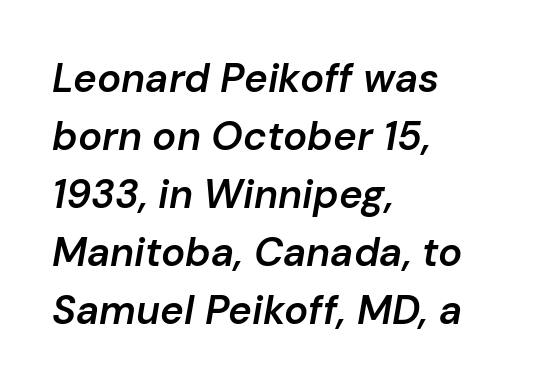
{"italic": "yes", "lean": "right", "slant_degrees": 10, "bold": "semi", "weight": "semibold", "width": "normal", "stroke_contrast": "low", "x_height": "medium", "monospaced": "no", "underline": "no", "align": "left", "line_spacing": "normal", "line_spacing_ratio": 1.45, "letter_spacing": "normal", "letter_spacing_em": 0.0, "glyph_px": 40}
